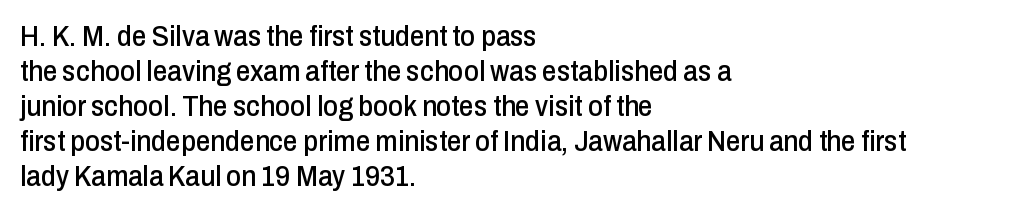
Letterform terminals end flat and unadorned throughout the passage. Here the designer chose a conventional face with non-uniform glyph widths. The axis of the letterforms is exactly vertical. How are the letters spaced? Ordinarily, with no added tracking. The ragged edge is on the right, which tells us the setting is flush left.
